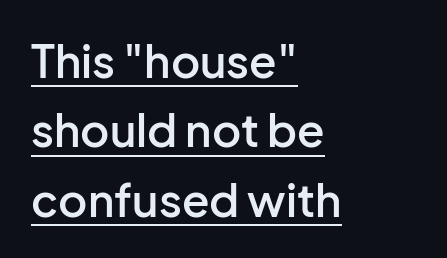
The image shows 45 px semibold sans-serif type, upright; set left-aligned, normal line spacing (1.54x), normal letter spacing, underlined; low stroke contrast and a medium x-height.
